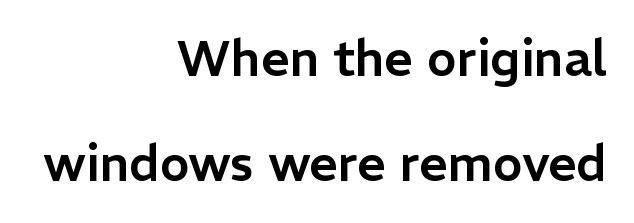
{"serif": "no", "italic": "no", "width": "normal", "stroke_contrast": "low", "x_height": "medium", "monospaced": "no", "underline": "no", "align": "right", "line_spacing": "loose", "line_spacing_ratio": 2.11, "letter_spacing": "normal", "letter_spacing_em": 0.0, "glyph_px": 50}
